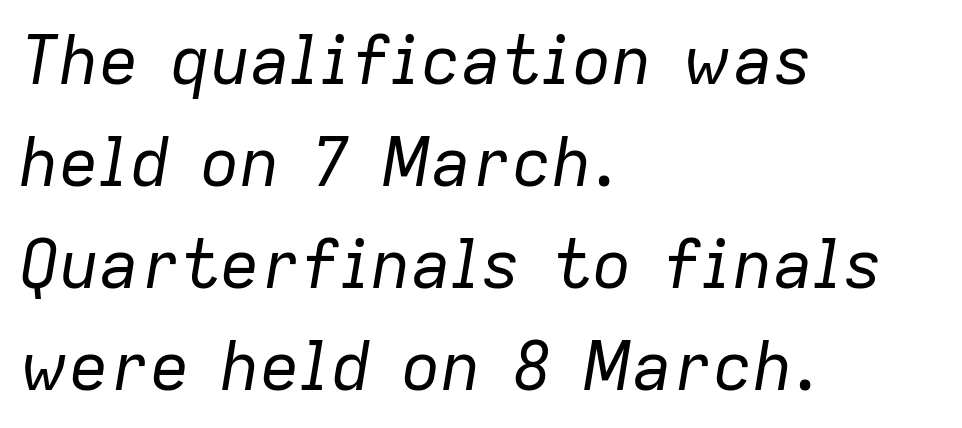
In terms of posture, this sample is oblique. This is not heavy type; no bold has been used. Reading down the column, the eye jumps a familiar distance to each next line. Character widths vary here, with narrow letters taking less room than wide ones. The horizontal fit of the characters is conventional and even. The passage is arranged the way most books set body copy — flush left.
